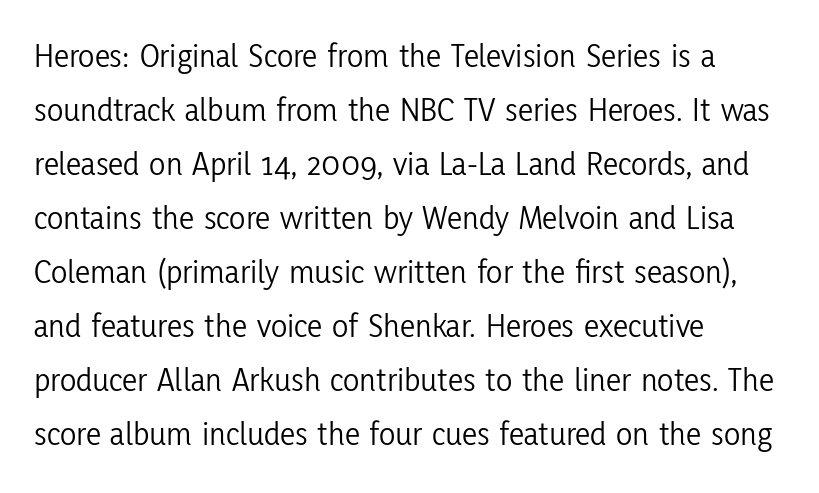
{"serif": "no", "italic": "no", "bold": "no", "weight": "light", "width": "condensed", "stroke_contrast": "low", "x_height": "medium", "monospaced": "no", "underline": "no", "align": "left", "line_spacing": "normal", "line_spacing_ratio": 1.59, "letter_spacing": "normal", "letter_spacing_em": 0.0, "glyph_px": 34}
